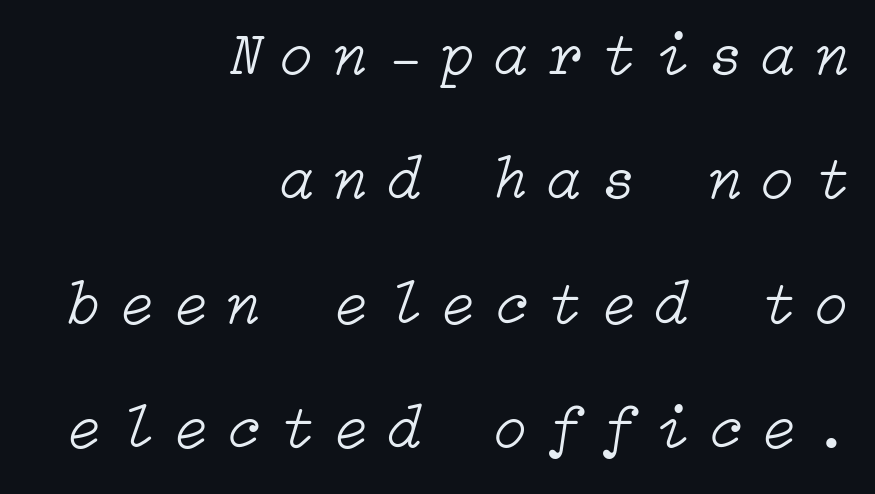
{"italic": "yes", "lean": "right", "slant_degrees": 15, "bold": "no", "weight": "light", "width": "normal", "stroke_contrast": "low", "x_height": "medium", "underline": "no", "align": "right", "line_spacing": "loose", "line_spacing_ratio": 2.04, "letter_spacing": "wide", "letter_spacing_em": 0.33, "glyph_px": 61}
